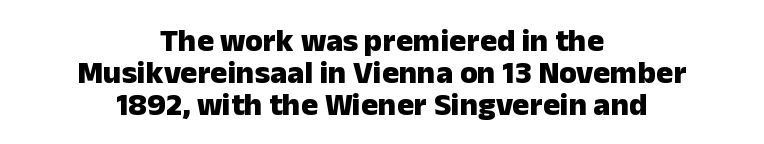
Think of a printed novel: that variable character pitch is what you see here. The lines in this sample share a center point and differ in where they start and stop. The typography opts for an upright posture over an oblique one. Has an underline been added? It has not. The passage shown has conventional tracking throughout. The leading is snug, giving the passage a crowded texture.
